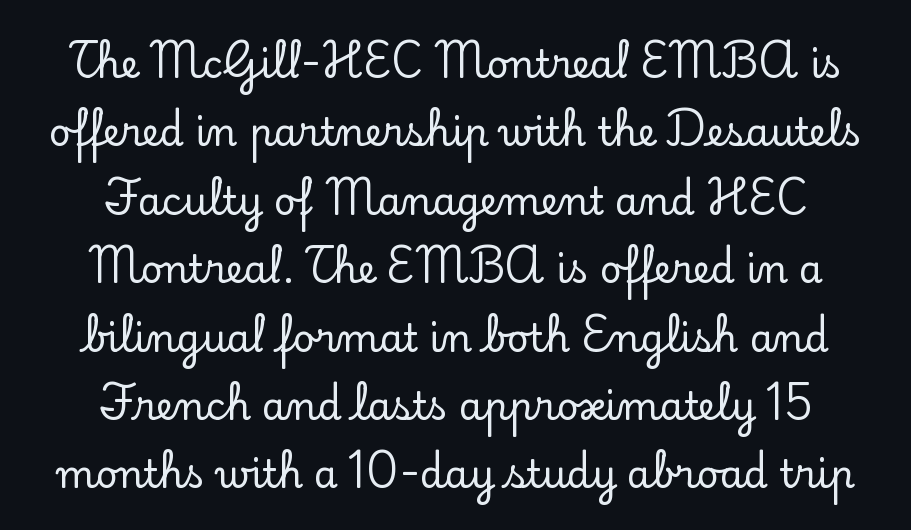
The specimen reads as upright at a glance. The rendering keeps characters at their native spacing. The area under the type is left untouched. These lines are rendered in a variable-pitch font.
